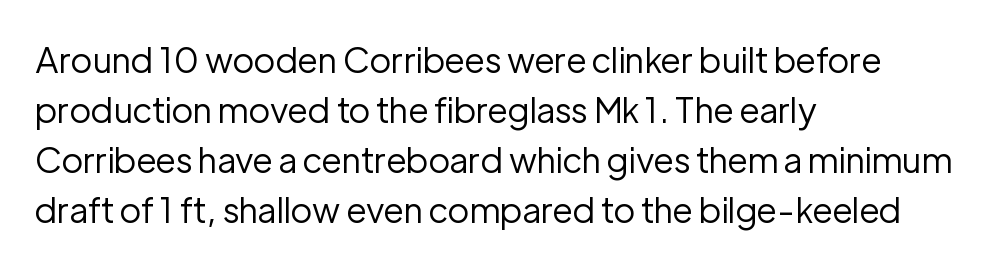
Layout note: lines flush left. It's the straight-up-and-down kind of type. The passage shown is typed in a proportional face where columns would drift. Evenly set lines give the paragraph a standard silhouette.
